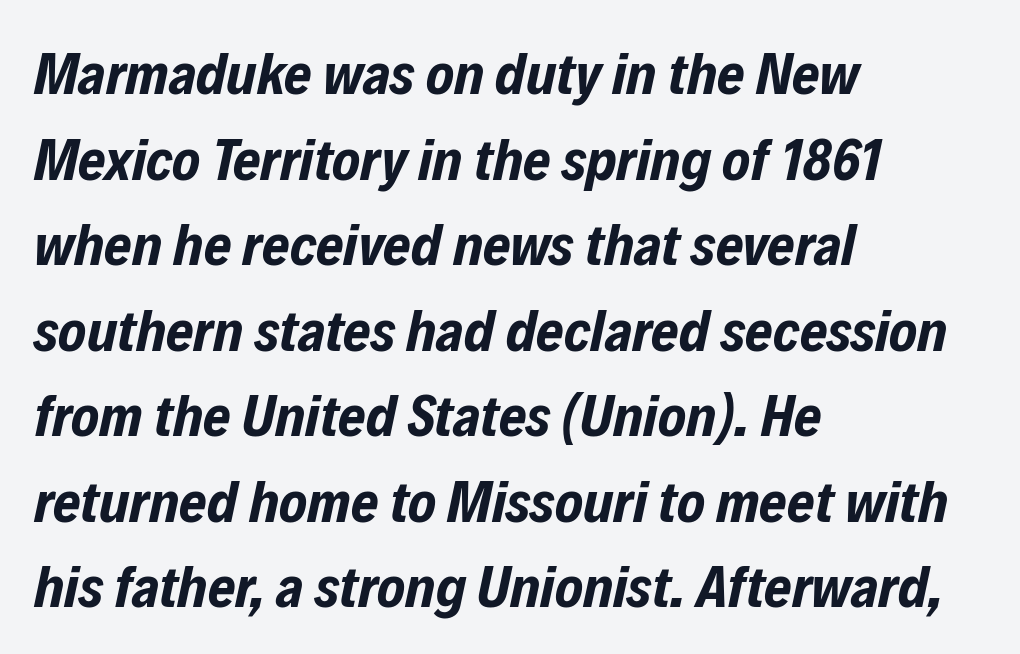
{"italic": "yes", "lean": "right", "slant_degrees": 12, "bold": "yes", "weight": "bold", "width": "condensed", "stroke_contrast": "low", "x_height": "medium", "monospaced": "no", "underline": "no", "align": "left", "line_spacing": "normal", "line_spacing_ratio": 1.45, "letter_spacing": "normal", "letter_spacing_em": 0.0, "glyph_px": 59}
